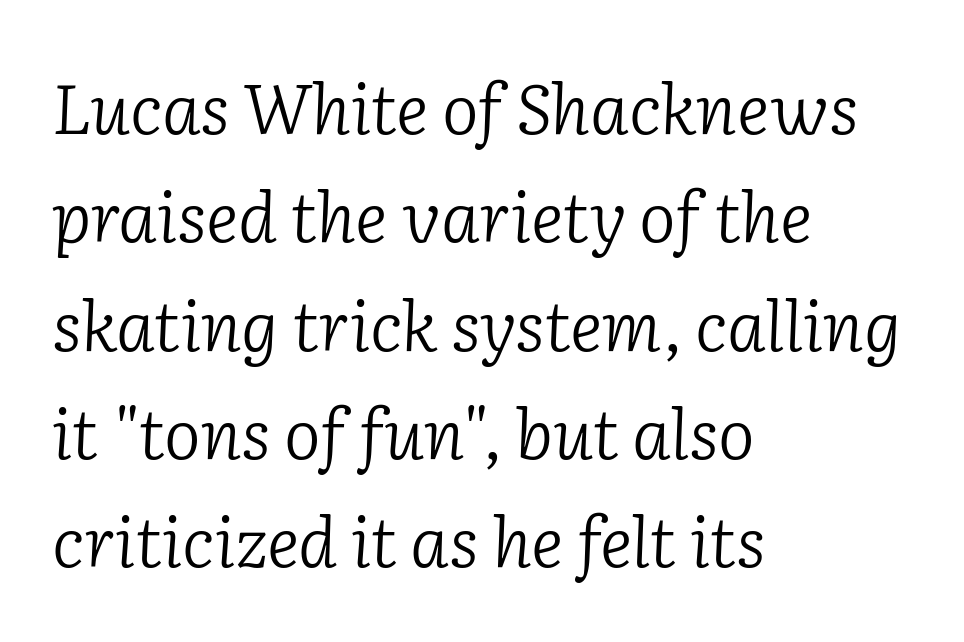
Rows of type keep a routine distance in the vertical direction. This rendering features lettering with no underline. The characters are drawn with everyday or finer stroke widths. Each line starts at the same left margin while the right side varies.
